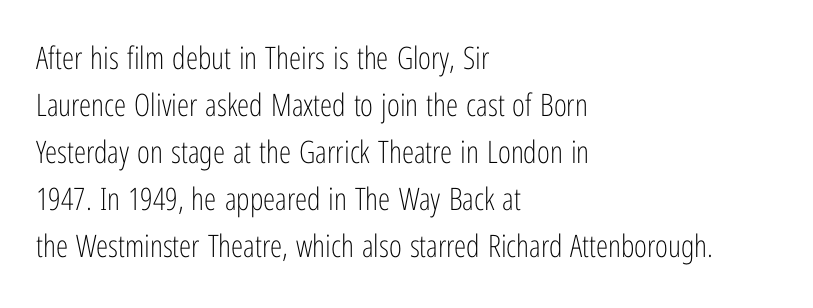
The passage shown is not bold in any degree. These lines keep a tight, regular rhythm from letter to letter. The line-height multiplier appears to be the usual default. Where is the straight margin? On the left. The passage shown is typed in a proportional face where columns would drift.
